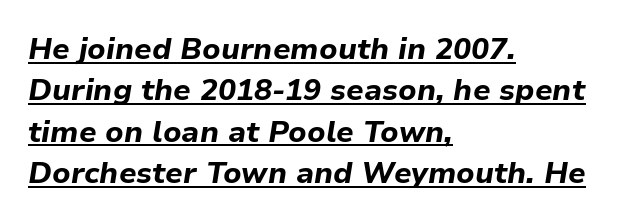
The image shows 30 px bold type, italic (leaning right); set left-aligned, normal line spacing (1.38x), normal letter spacing, underlined; low stroke contrast and a medium x-height.
